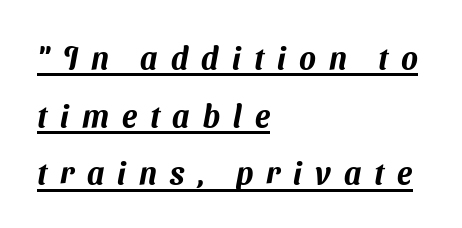
{"serif": "no", "width": "normal", "stroke_contrast": "medium", "x_height": "medium", "monospaced": "no", "underline": "yes", "align": "left", "line_spacing_ratio": 1.86, "letter_spacing": "wide", "letter_spacing_em": 0.42, "glyph_px": 31}
